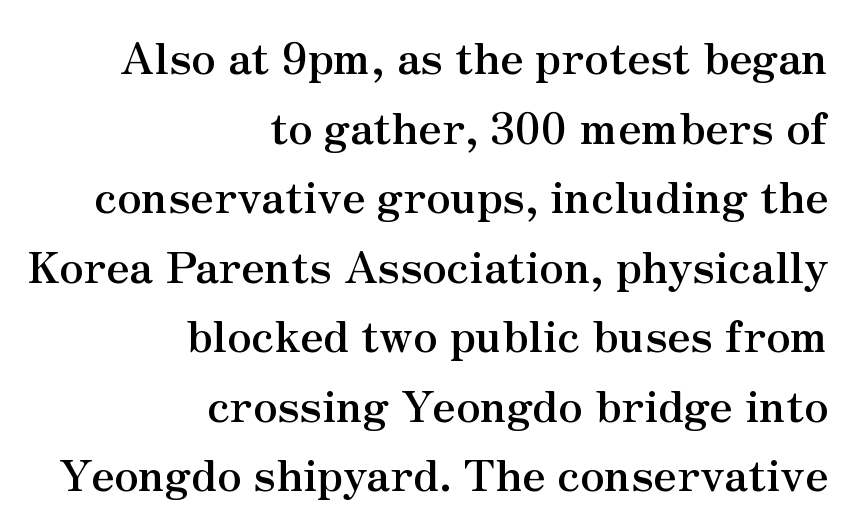
Upright lettering throughout. Plain, unruled lines of type. In terms of letterspacing, this is plain default setting. The leading is moderate, giving the passage an even texture.
